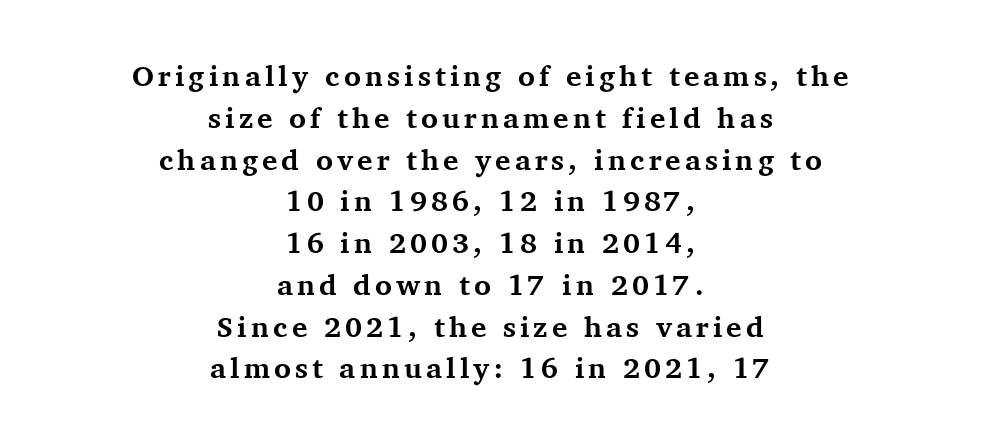
Q: Is the text bold? A: Yes.
Q: Is the text italic (slanted)? A: No, it is upright.
Q: Is the typeface a serif or a sans-serif typeface? A: Serif.
Q: Is the text underlined? A: No.
Q: How is the paragraph aligned? A: Centered.
Q: Is the spacing between lines tight, normal or loose? A: Normal.
Q: Width (condensed, normal, or wide)? A: Normal.
Q: Stroke contrast? A: Medium.
Q: x-height? A: Medium.
Q: Monospaced? A: No.
